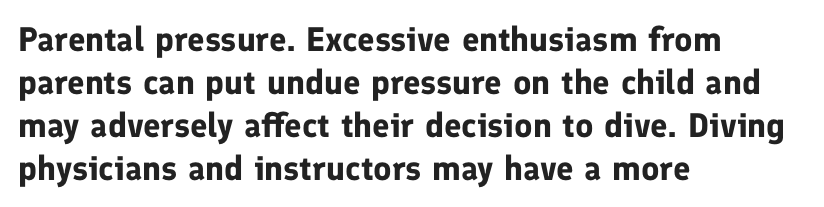
Every character sits straight up, as roman type does. Looks like regular typesetting: each glyph gets only the width it needs. Left-aligned paragraph, ragged on the right. Are there feet on the stems? There aren't — it's a sans. You'd pick this weight for a headline — it's a proper bold.
